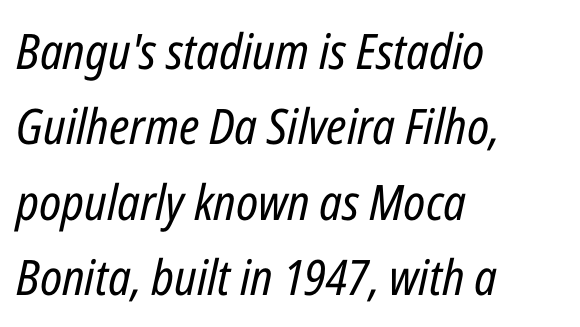
{"italic": "yes", "lean": "right", "slant_degrees": 12, "bold": "no", "weight": "regular", "width": "condensed", "stroke_contrast": "low", "x_height": "medium", "monospaced": "no", "underline": "no", "align": "left", "line_spacing": "normal", "line_spacing_ratio": 1.54, "letter_spacing": "normal", "letter_spacing_em": 0.0, "glyph_px": 49}
